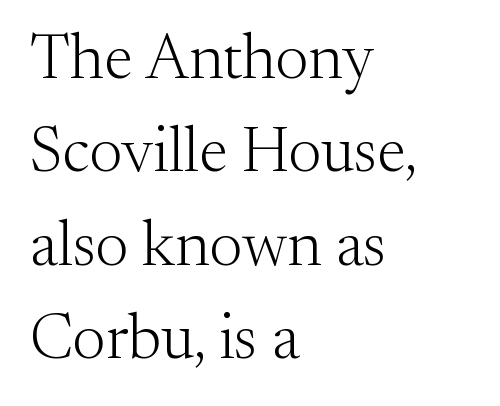
{"serif": "yes", "italic": "no", "bold": "no", "weight": "light", "width": "normal", "stroke_contrast": "medium", "x_height": "small", "monospaced": "no", "underline": "no", "align": "left", "line_spacing": "normal", "line_spacing_ratio": 1.46, "letter_spacing": "normal", "letter_spacing_em": 0.0, "glyph_px": 64}
